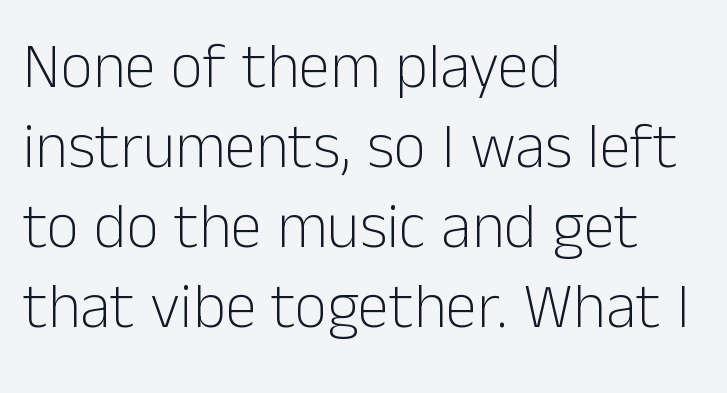
The image shows 63 px light sans-serif type, upright; set left-aligned, normal line spacing (1.27x), normal letter spacing, not underlined; low stroke contrast and a medium x-height.
